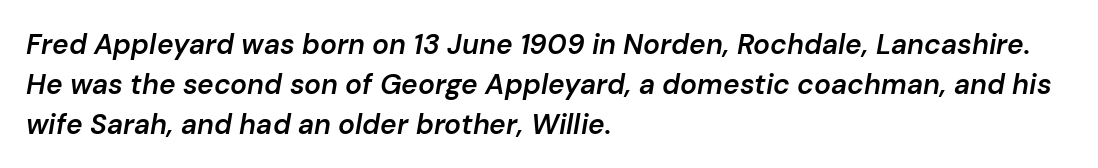
The image shows 28 px semibold type, italic (leaning right); set left-aligned, normal line spacing (1.42x), normal letter spacing, not underlined; low stroke contrast and a medium x-height.
